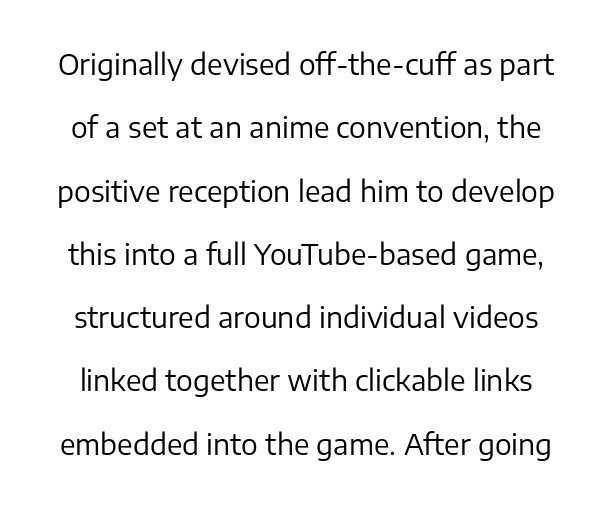
{"serif": "no", "italic": "no", "bold": "no", "weight": "regular", "width": "normal", "stroke_contrast": "low", "x_height": "medium", "monospaced": "no", "underline": "no", "line_spacing": "loose", "line_spacing_ratio": 2.26, "letter_spacing": "normal", "letter_spacing_em": 0.0, "glyph_px": 28}
